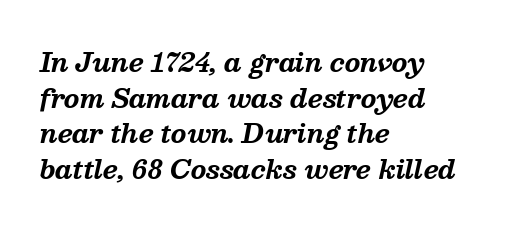
Q: Is the text bold? A: Yes.
Q: Is the text italic (slanted)? A: Yes, it leans right by about 13 degrees.
Q: Is the text underlined? A: No.
Q: How is the paragraph aligned? A: Left-aligned.
Q: Is the spacing between letters normal or unusually wide? A: Normal.
Q: Is the spacing between lines tight, normal or loose? A: Normal.
